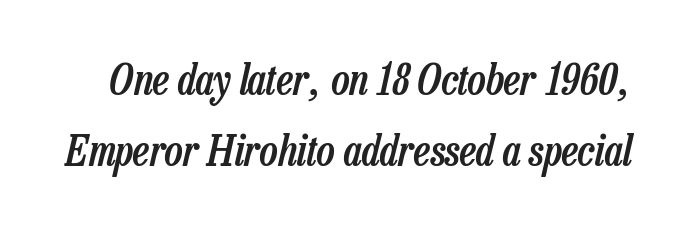
Q: Is the text bold? A: Semi-bold.
Q: Is the text italic (slanted)? A: Yes, it leans right by about 13 degrees.
Q: Is the text underlined? A: No.
Q: Is the spacing between letters normal or unusually wide? A: Normal.
Q: Is the spacing between lines tight, normal or loose? A: Normal.
Q: Width (condensed, normal, or wide)? A: Condensed.
Q: Stroke contrast? A: Low.
Q: x-height? A: Medium.
Q: Monospaced? A: No.
